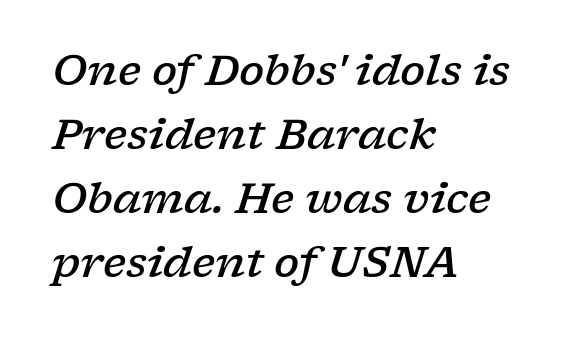
Each new line begins a customary step beneath the previous one. The face used here is a semibold: visibly heavier than regular, lighter than bold. Reading down the block, your eye returns to a fixed left position each line. Spacing between characters is what you'd get straight out of the box. The text carries the slant typical of an italic or oblique font. Here the designer chose a conventional face with non-uniform glyph widths.
